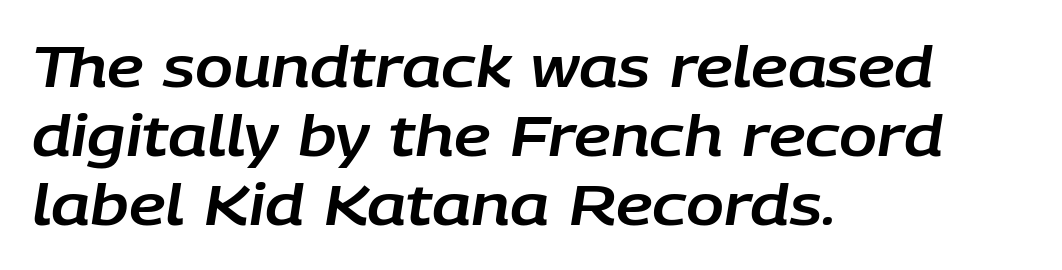
The image shows 56 px text type, italic (leaning right); set left-aligned, line spacing 1.23x, normal letter spacing, not underlined; low stroke contrast and a large x-height.
